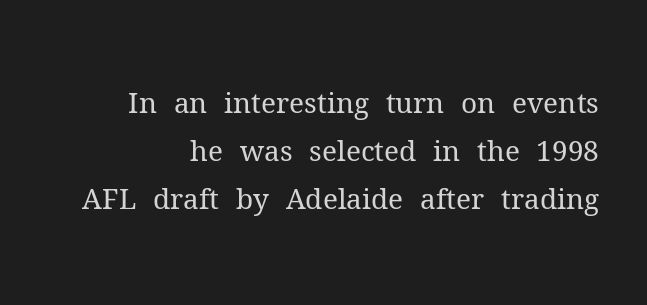
In terms of posture, this sample is upright. The rendering uses natural spacing where letterforms have individual widths. Check the space under the baseline: it is left empty. This rendering leaves character spacing at its baseline value. The letters look calm and open, with moderate or lighter stems.
